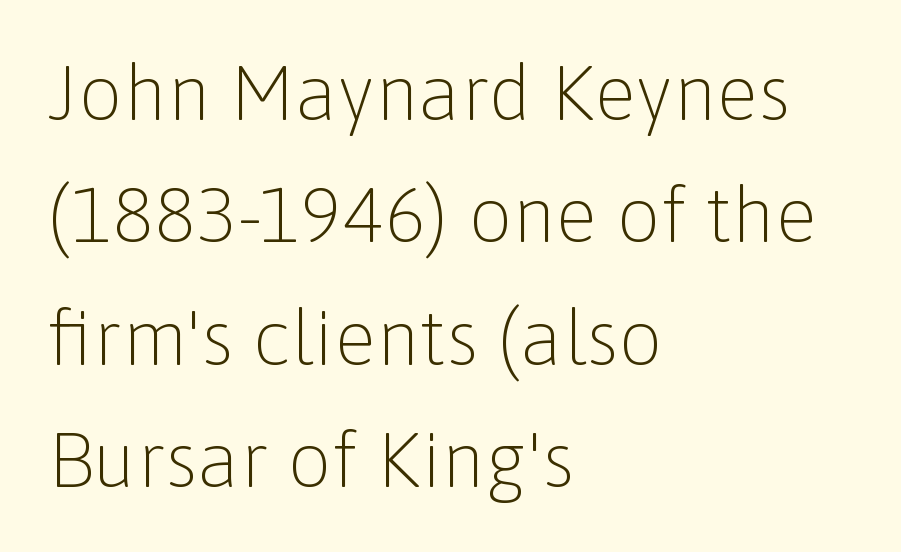
No letter is thick-stroked: the sample isn't bold. Spacing verdict: proportional, widths tailored to each character. The ragged edge is on the right, which tells us the setting is flush left. The rendering keeps characters at their native spacing. Serif or sans? Sans — the stroke terminals are bare. Notice how the stems are strictly vertical — no italics here.
